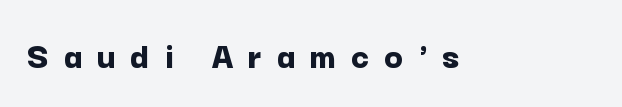
Q: Is the text bold? A: Yes.
Q: Is the text italic (slanted)? A: No, it is upright.
Q: Is the typeface a serif or a sans-serif typeface? A: Sans-serif.
Q: Is the text underlined? A: No.
Q: Is the spacing between letters normal or unusually wide? A: Unusually wide.
Q: Width (condensed, normal, or wide)? A: Normal.
Q: Stroke contrast? A: Low.
Q: x-height? A: Medium.
Q: Monospaced? A: No.
